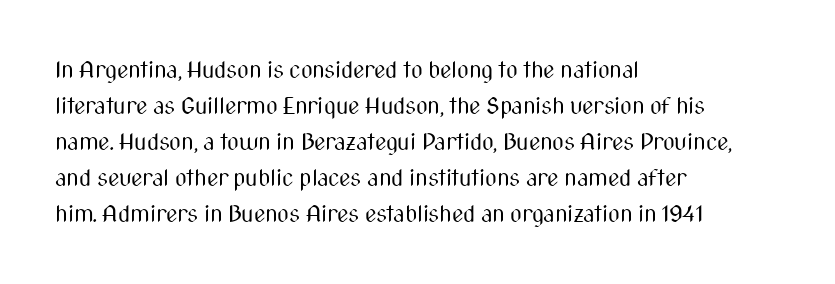
{"italic": "no", "bold": "no", "underline": "no", "align": "left", "line_spacing": "normal", "line_spacing_ratio": 1.57, "letter_spacing": "normal", "letter_spacing_em": 0.0, "glyph_px": 23}
